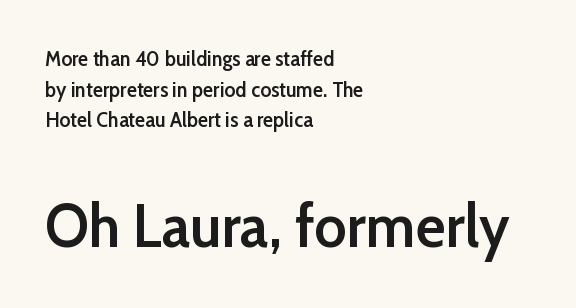
The image shows 62 px semibold sans-serif type, upright; set left-aligned, normal line spacing (1.46x), normal letter spacing, not underlined; the second (bottom) block is 2.95x larger; low stroke contrast and a medium x-height.
